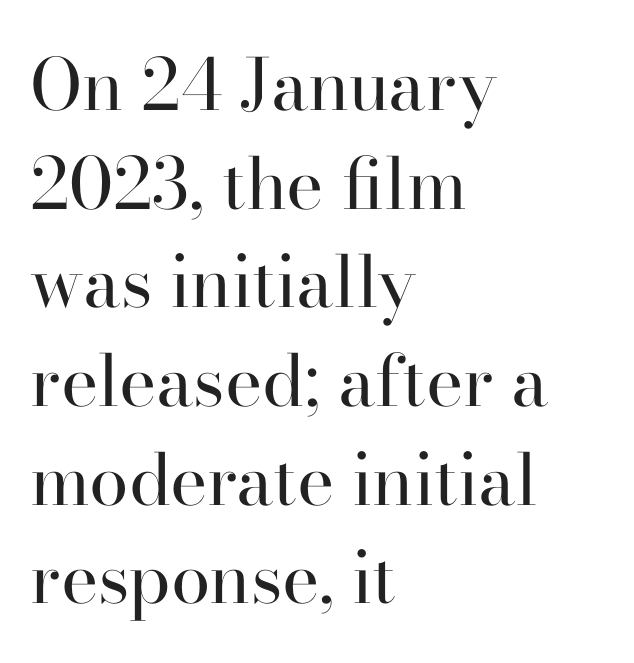
Q: Is the text bold? A: No.
Q: Is the text italic (slanted)? A: No, it is upright.
Q: Is the typeface a serif or a sans-serif typeface? A: Serif.
Q: Is the text underlined? A: No.
Q: How is the paragraph aligned? A: Left-aligned.
Q: Is the spacing between letters normal or unusually wide? A: Normal.
Q: Is the spacing between lines tight, normal or loose? A: Normal.
Q: Width (condensed, normal, or wide)? A: Normal.
Q: Stroke contrast? A: High.
Q: x-height? A: Small.
Q: Monospaced? A: No.
